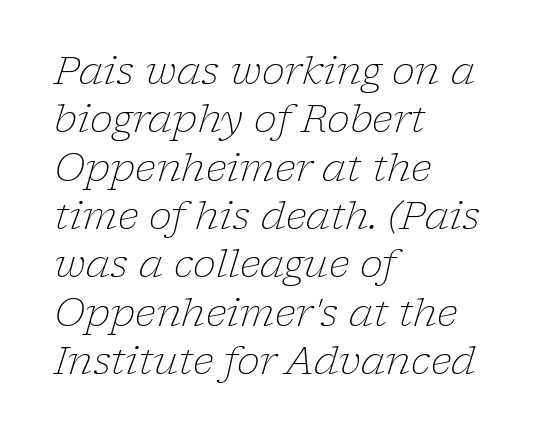
Q: Is the text bold? A: No.
Q: Is the text italic (slanted)? A: Yes, it leans right by about 17 degrees.
Q: Is the typeface a serif or a sans-serif typeface? A: Serif.
Q: Is the text underlined? A: No.
Q: How is the paragraph aligned? A: Left-aligned.
Q: Is the spacing between letters normal or unusually wide? A: Normal.
Q: Width (condensed, normal, or wide)? A: Normal.
Q: Stroke contrast? A: Low.
Q: x-height? A: Medium.
Q: Monospaced? A: No.
